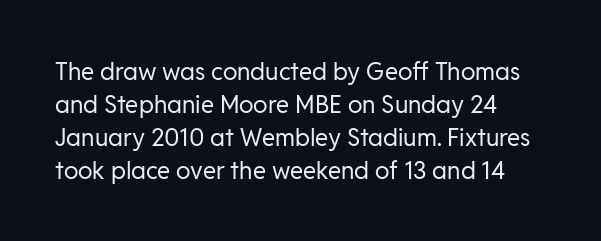
Compared with typical paragraphs, the rows here are spaced about the same. Stroke thickness stays within the range of a standard reading face or lighter. Words appear dense and cohesive because spacing is normal. Only glyphs here, with clear space below each row. This is the regular roman posture of the typeface.
